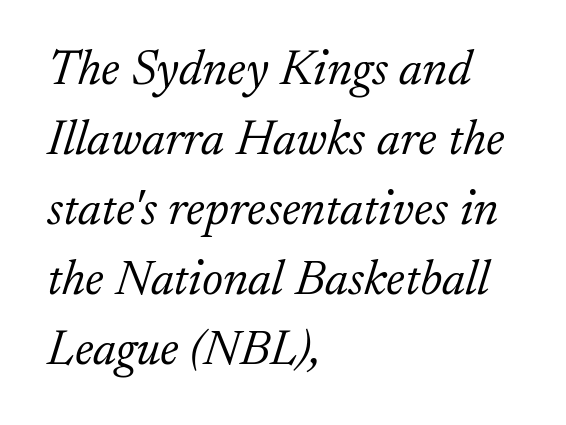
The image shows 50 px light serif type, italic (leaning right); set left-aligned, normal line spacing (1.4x), normal letter spacing, not underlined; low stroke contrast and a small x-height.
